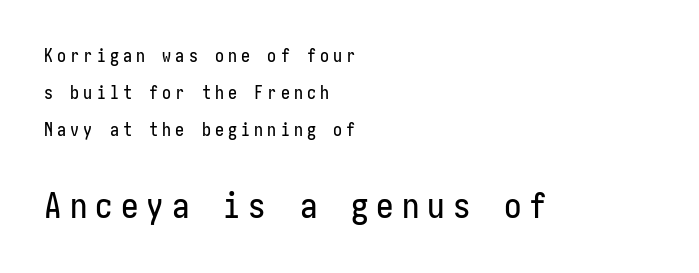
Q: Is the text italic (slanted)? A: No, it is upright.
Q: Is the typeface a serif or a sans-serif typeface? A: Sans-serif.
Q: Is the text underlined? A: No.
Q: How is the paragraph aligned? A: Left-aligned.
Q: Is the spacing between letters normal or unusually wide? A: Unusually wide.
Q: Is the spacing between lines tight, normal or loose? A: Loose.
Q: Which block of text is set in a larger size, the first (top) or the second (bottom)? A: The second (bottom) one.
Q: Width (condensed, normal, or wide)? A: Condensed.
Q: Stroke contrast? A: Low.
Q: x-height? A: Medium.
